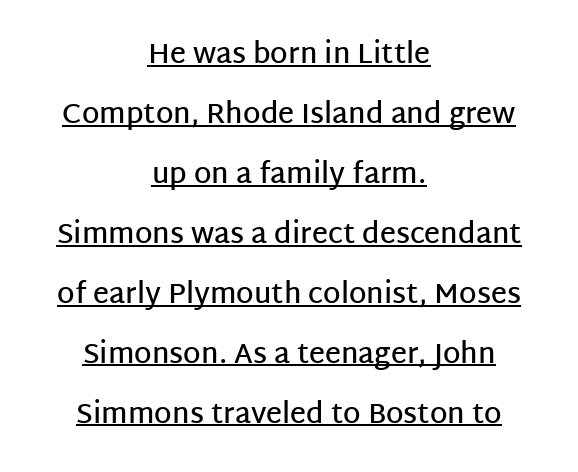
The image shows 28 px semibold sans-serif type, upright; set centered, loose line spacing (2.14x), normal letter spacing, underlined; low stroke contrast and a large x-height.
